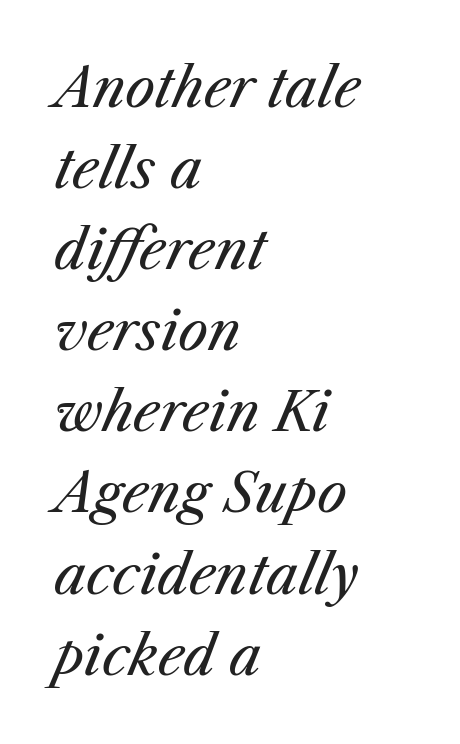
Q: Is the text bold? A: No.
Q: Is the text italic (slanted)? A: Yes, it leans right by about 25 degrees.
Q: Is the text underlined? A: No.
Q: How is the paragraph aligned? A: Left-aligned.
Q: Is the spacing between letters normal or unusually wide? A: Normal.
Q: Is the spacing between lines tight, normal or loose? A: Normal.
Q: Width (condensed, normal, or wide)? A: Normal.
Q: Stroke contrast? A: Medium.
Q: x-height? A: Medium.
Q: Monospaced? A: No.
